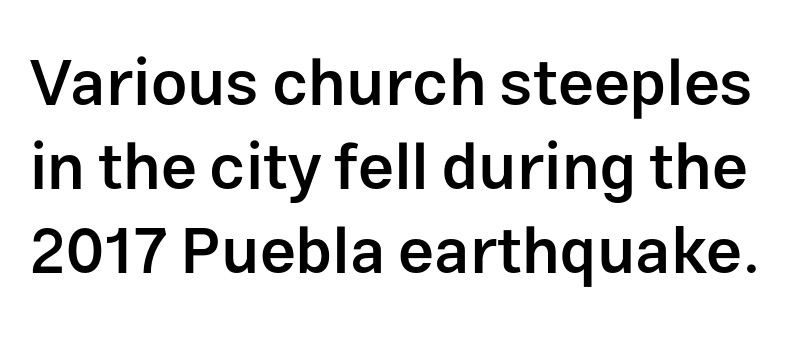
Q: Is the text bold? A: Semi-bold.
Q: Is the text italic (slanted)? A: No, it is upright.
Q: Is the typeface a serif or a sans-serif typeface? A: Sans-serif.
Q: Is the text underlined? A: No.
Q: Is the spacing between letters normal or unusually wide? A: Normal.
Q: Is the spacing between lines tight, normal or loose? A: Normal.
Q: Width (condensed, normal, or wide)? A: Normal.
Q: Stroke contrast? A: Low.
Q: x-height? A: Medium.
Q: Monospaced? A: No.
